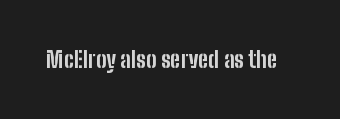
Short note: letters normally spaced. Words float on clear page, feet unadorned. The letters stand upright; this is a roman face. Heavy, bold letterforms.
